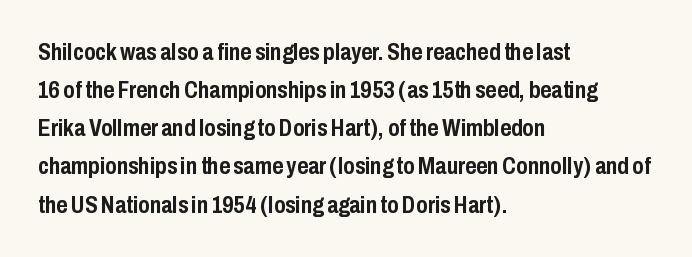
Any mark beneath the type? The region is blank. The letters stand upright; this is a roman face. The type is set solid horizontally, with unmodified tracking. Which margin do the lines hug? The left one — the right edge is uneven. The rendering uses a bold face; every stroke is thick and dark.
